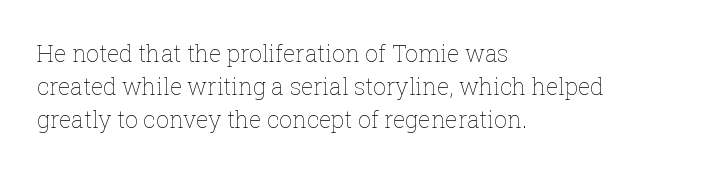
Honestly, the row spacing looks completely unremarkable. Caption: face not bold, strokes unweighted. Posture: vertical. This rendering features lettering with no underline. The setting favours the left margin, as ordinary paragraphs usually do.
